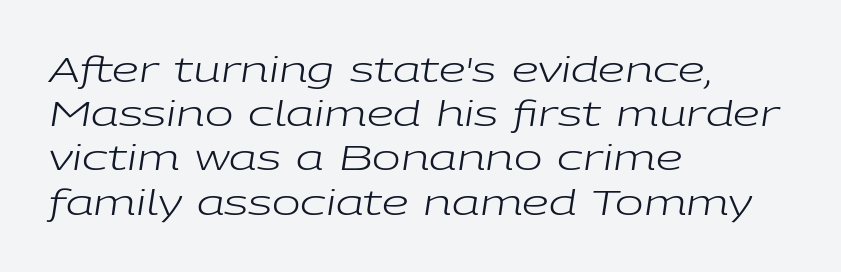
Bare-footed words on every line. The face looks like a standard text weight, possibly lighter. Looking at the ascenders, they clearly lean. How would I describe the line gaps? Plain and ordinary.
